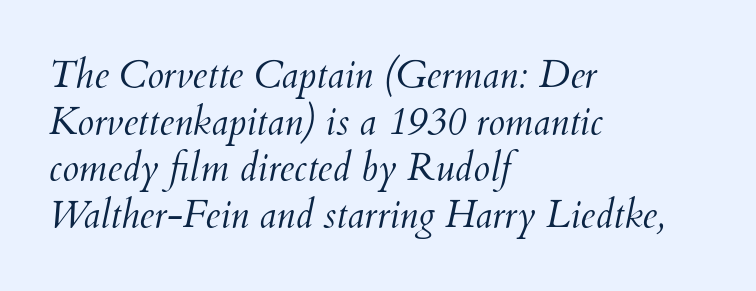
The image shows 38 px light type, italic (leaning right); set left-aligned, line spacing 1.23x, normal letter spacing, not underlined; medium stroke contrast and a small x-height.
